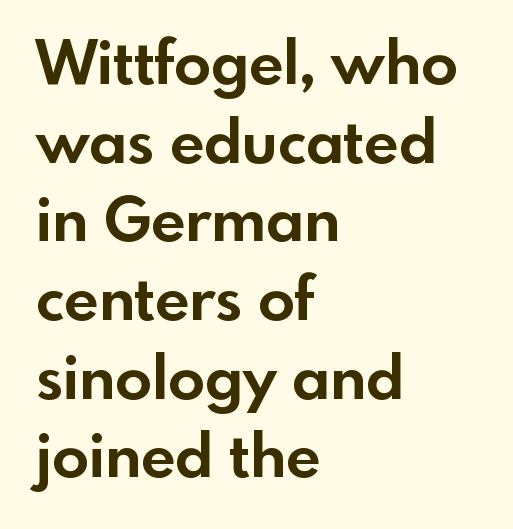
Q: Is the text bold? A: Yes.
Q: Is the text italic (slanted)? A: No, it is upright.
Q: Is the typeface a serif or a sans-serif typeface? A: Sans-serif.
Q: Is the text underlined? A: No.
Q: How is the paragraph aligned? A: Left-aligned.
Q: Is the spacing between letters normal or unusually wide? A: Normal.
Q: Is the spacing between lines tight, normal or loose? A: Normal.
Q: Width (condensed, normal, or wide)? A: Normal.
Q: x-height? A: Small.
Q: Monospaced? A: No.
